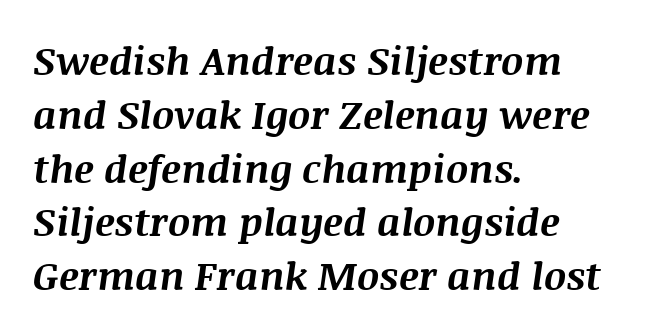
The image shows 39 px bold type, italic (leaning right); set left-aligned, normal line spacing (1.38x), normal letter spacing, not underlined; medium stroke contrast and a large x-height.
